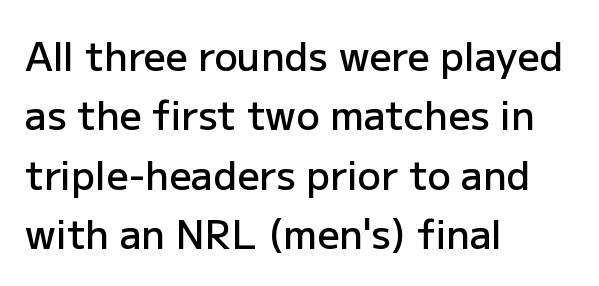
Regular leading. Proportional: the letters do not fall into vertical columns. What kind of face is this? One without serifs — a sans. Check the space under the baseline: it is left empty. Its strokes are somewhat broadened, the hallmark of semibold type.
